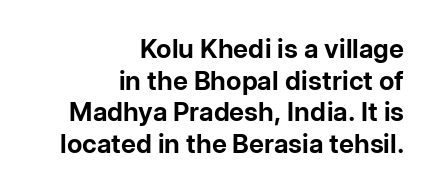
{"italic": "no", "bold": "yes", "underline": "no", "align": "right", "line_spacing_ratio": 1.22, "letter_spacing": "normal", "letter_spacing_em": 0.0, "glyph_px": 26}
